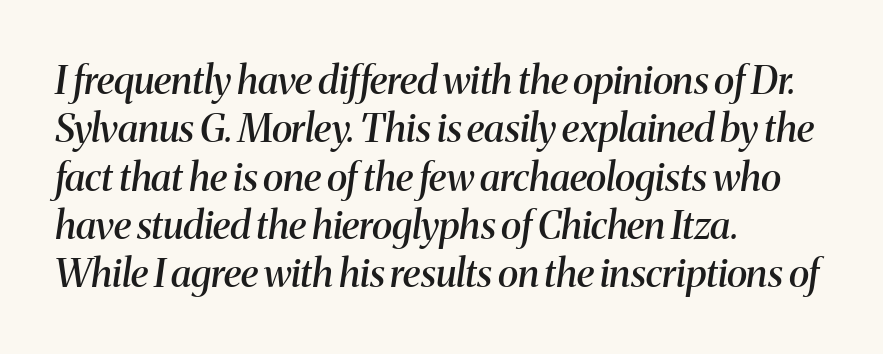
The image shows 39 px semibold serif type, italic (leaning right); set left-aligned, line spacing 1.24x, normal letter spacing, not underlined; medium stroke contrast and a medium x-height.
